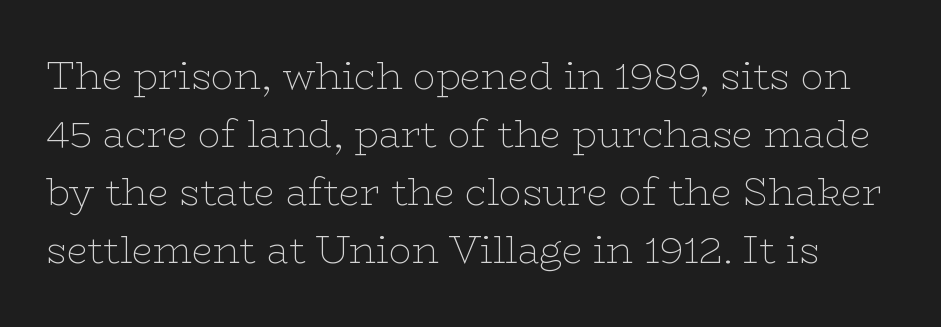
{"serif": "yes", "italic": "no", "bold": "no", "weight": "thin", "width": "wide", "stroke_contrast": "low", "x_height": "medium", "monospaced": "no", "underline": "no", "line_spacing": "normal", "line_spacing_ratio": 1.53, "letter_spacing": "normal", "letter_spacing_em": 0.0, "glyph_px": 38}
